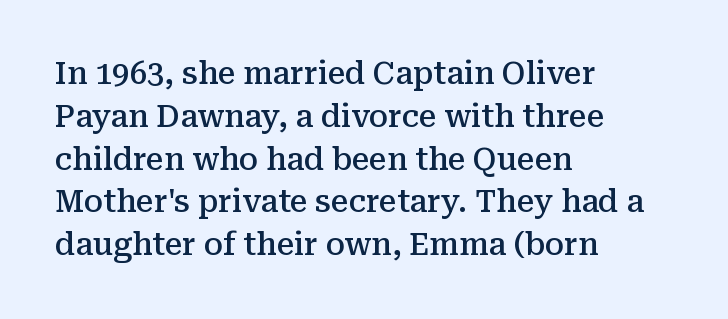
{"serif": "yes", "italic": "no", "bold": "semi", "weight": "semibold", "width": "normal", "stroke_contrast": "medium", "x_height": "medium", "monospaced": "no", "underline": "no", "align": "left", "line_spacing": "normal", "line_spacing_ratio": 1.38, "letter_spacing": "normal", "letter_spacing_em": 0.0, "glyph_px": 31}
